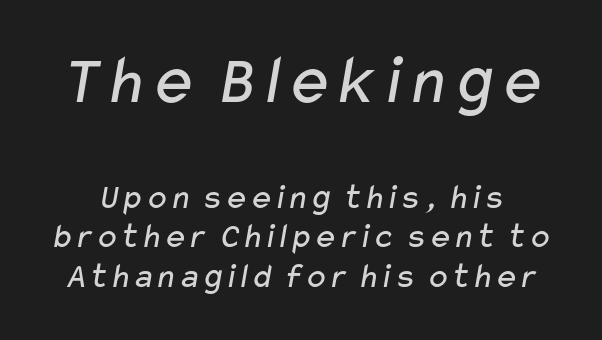
The image shows 71 px regular-weight, wide sans-serif type; set tight line spacing (1.09x), normal letter spacing, not underlined; the first (top) block is 1.97x larger; low stroke contrast and a medium x-height.
